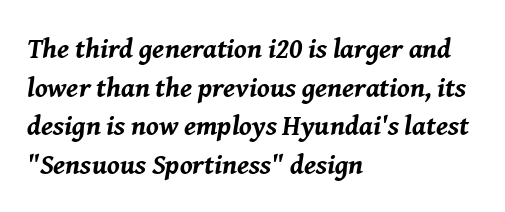
All the whitespace from short lines collects on the right. Is the type bold? Yes — the strokes are clearly thick and heavy. The horizontal fit of the characters is conventional and even. The passage shown is typed in a proportional face where columns would drift. The glyphs look as if they've been sheared to an angle.
